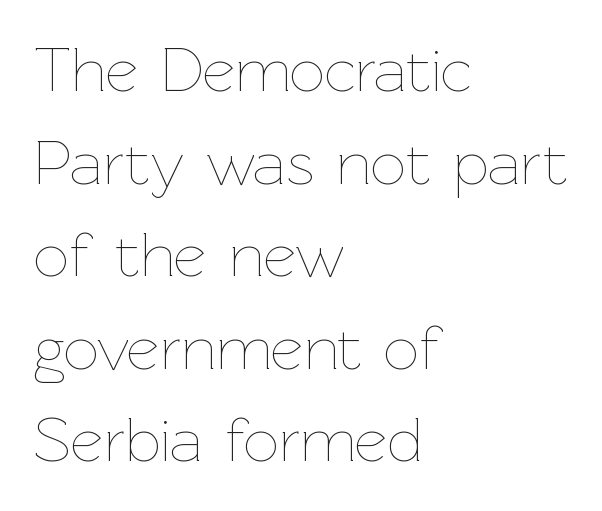
{"italic": "no", "bold": "no", "weight": "thin", "width": "normal", "stroke_contrast": "low", "x_height": "medium", "monospaced": "no", "underline": "no", "align": "left", "line_spacing": "normal", "line_spacing_ratio": 1.47, "letter_spacing": "normal", "letter_spacing_em": 0.0, "glyph_px": 63}
